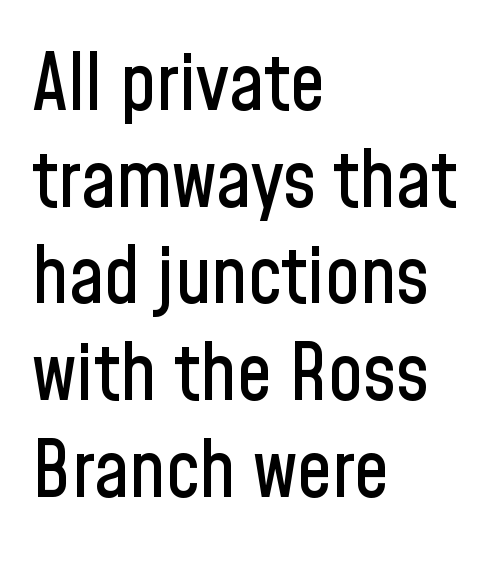
The typesetter chose a ragged-right arrangement here. The typography opts for an upright posture over an oblique one. Honestly, there is no underline to notice here at all. I'd call this a sans setting — the letters go barefoot. The type is set solid horizontally, with unmodified tracking.
